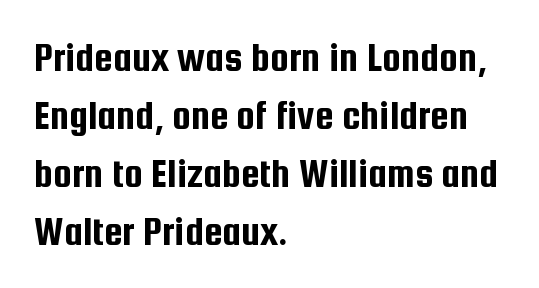
The image shows 42 px condensed sans-serif type, upright; set left-aligned, normal line spacing (1.38x), normal letter spacing, not underlined; low stroke contrast and a medium x-height.
